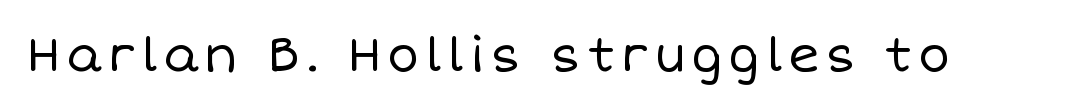
The image shows 48 px regular-weight type, upright; set not underlined; low stroke contrast and a large x-height.
